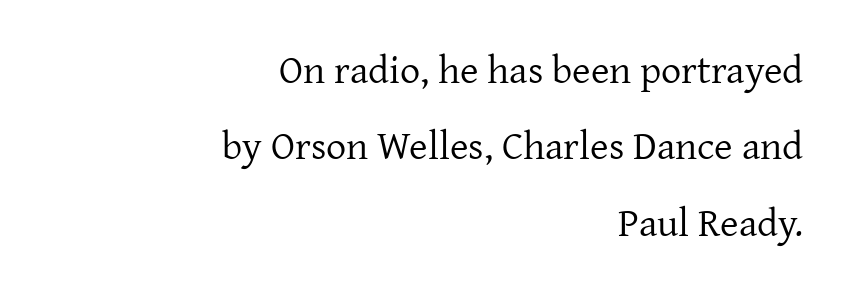
Caption: standard tracking, unaltered. Whoever set this chose breathing room over compactness in the vertical rhythm. Stroke mass is kept to a normal reading level or below. Rule under the text: the space is simply empty. This sample is right-justified, so line beginnings fall wherever the words allow. When letters stand straight like this, we call the style roman or upright.
